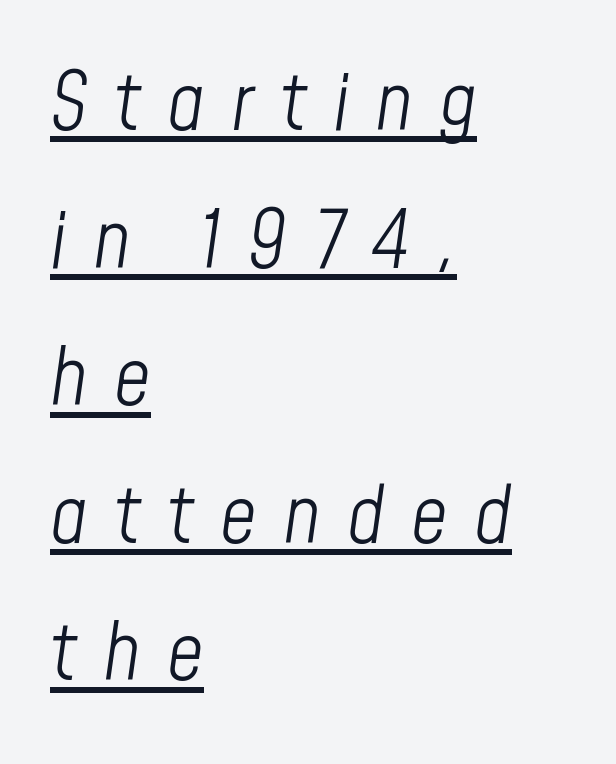
Loose tracking; the words dissolve into strings of separated letters. You could not count columns in this text — the font is proportionally spaced. Does the lettering tilt? It does — this is italic. Bold? No — there's no thickening of the strokes.
